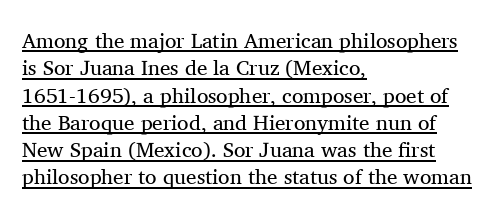
{"italic": "no", "bold": "no", "underline": "yes", "align": "left", "line_spacing": "normal", "line_spacing_ratio": 1.3, "letter_spacing": "normal", "letter_spacing_em": 0.0, "glyph_px": 21}
